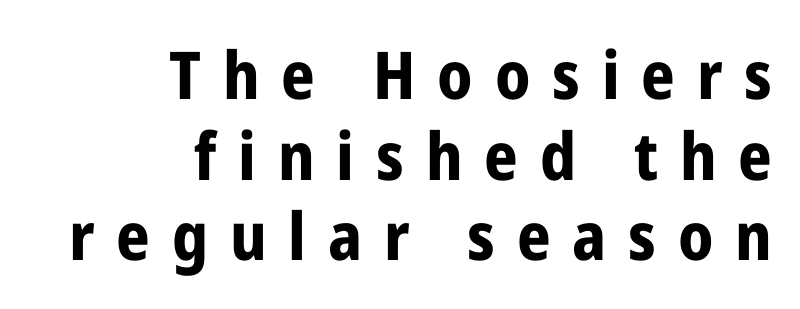
Classification — sans serif. Weight: bold. Proportional: the letters do not fall into vertical columns. Loose tracking; the words dissolve into strings of separated letters. Where is the straight margin? On the right.
